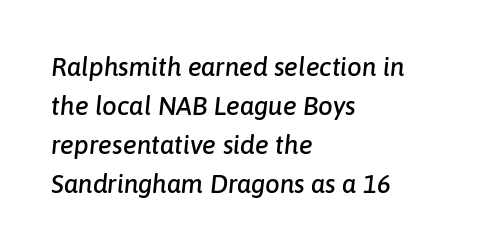
The image shows 26 px text type, italic (leaning right); set left-aligned, normal line spacing (1.5x), normal letter spacing, not underlined.
